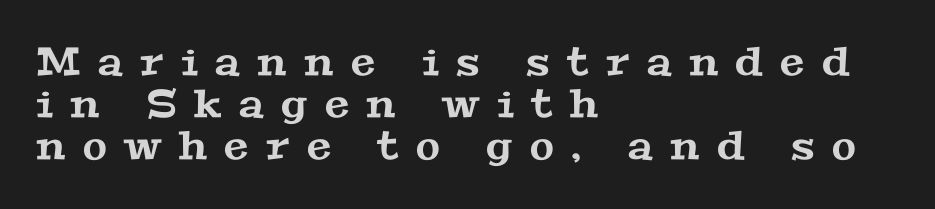
The image shows 39 px wide serif type; set left-aligned, tight line spacing (1.08x), unusually wide letter spacing (+0.45 em), not underlined; medium stroke contrast and a medium x-height.
